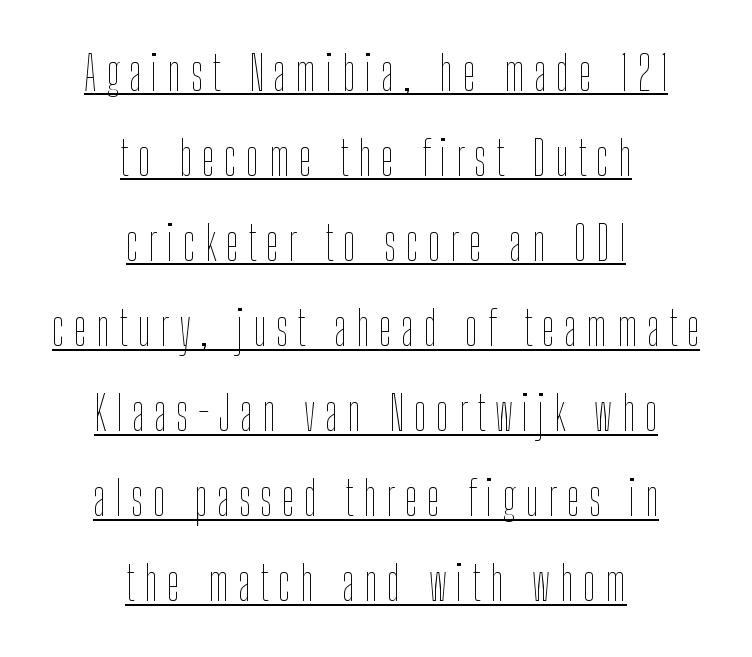
The image shows 47 px thin, condensed type, upright; set centered, line spacing 1.81x, unusually wide letter spacing (+0.2 em), underlined; low stroke contrast and a medium x-height.
